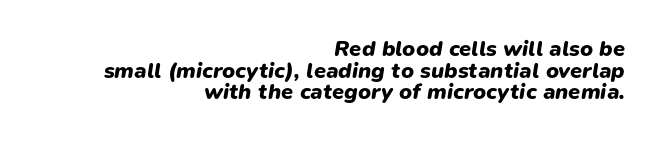
Q: Is the text bold? A: Yes.
Q: Is the text italic (slanted)? A: Yes, it leans right by about 9 degrees.
Q: Is the text underlined? A: No.
Q: How is the paragraph aligned? A: Right-aligned.
Q: Is the spacing between letters normal or unusually wide? A: Normal.
Q: Is the spacing between lines tight, normal or loose? A: Tight.
